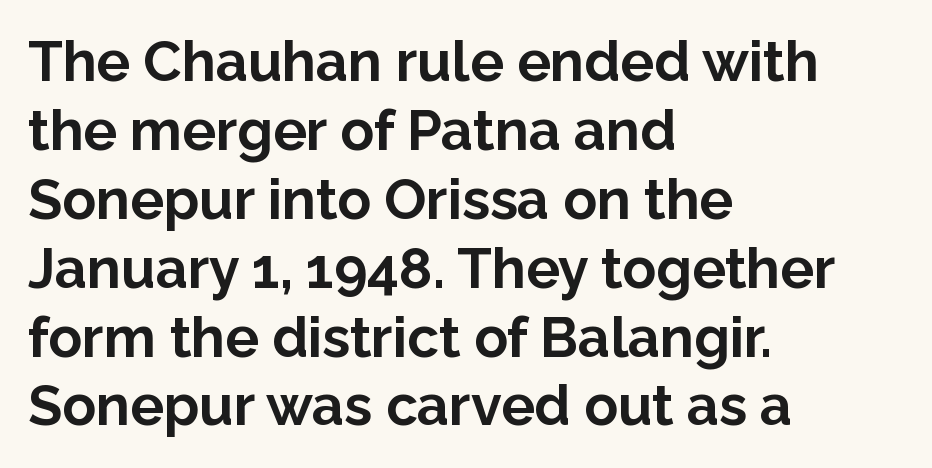
{"serif": "no", "italic": "no", "bold": "yes", "weight": "bold", "width": "normal", "stroke_contrast": "low", "x_height": "medium", "monospaced": "no", "underline": "no", "align": "left", "line_spacing_ratio": 1.23, "letter_spacing": "normal", "letter_spacing_em": 0.0, "glyph_px": 56}
